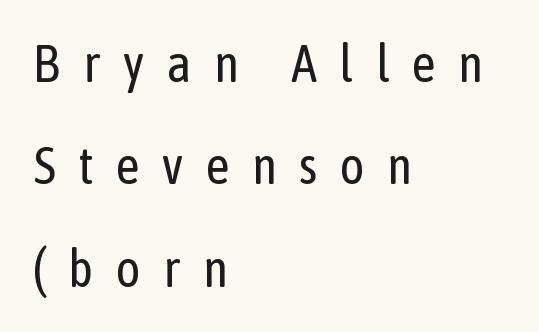
The passage shown is not underscored anywhere. Layout note: lines flush left. Rows of type keep a wide berth in the vertical direction. Serif or sans? Sans — the stroke terminals are bare. The type is letterspaced generously, with wide tracking. The letters stand upright; this is a roman face.
